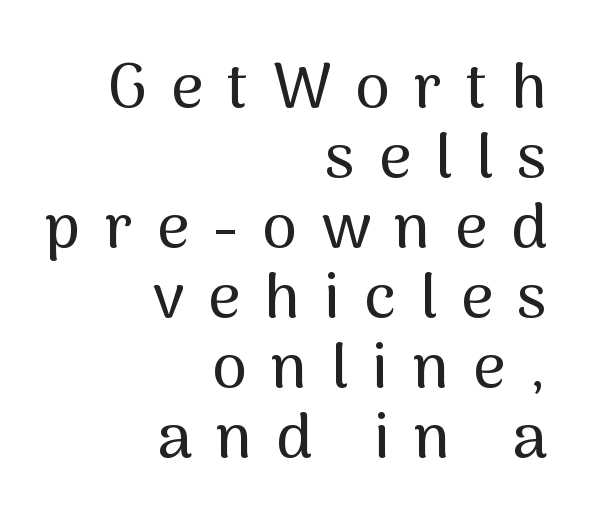
Q: Is the text italic (slanted)? A: No, it is upright.
Q: Is the typeface a serif or a sans-serif typeface? A: Sans-serif.
Q: Is the text underlined? A: No.
Q: How is the paragraph aligned? A: Right-aligned.
Q: Is the spacing between letters normal or unusually wide? A: Unusually wide.
Q: Is the spacing between lines tight, normal or loose? A: Tight.
Q: Width (condensed, normal, or wide)? A: Normal.
Q: Stroke contrast? A: Medium.
Q: x-height? A: Medium.
Q: Monospaced? A: No.
